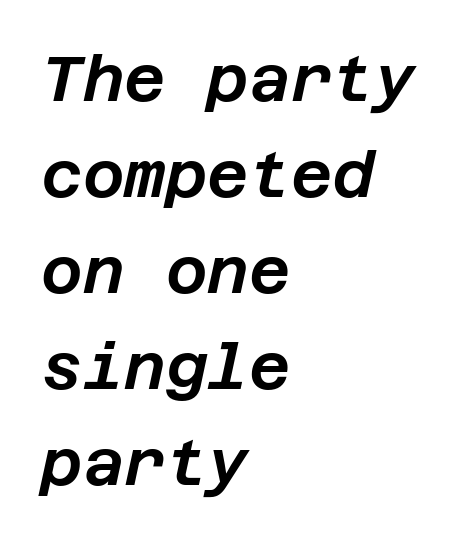
Decoration check: the copy has no underline. Visually the block forms a straight wall on the left and a jagged coastline on the right. You can tell it's italic because the verticals aren't actually vertical. Short note: letters normally spaced.
